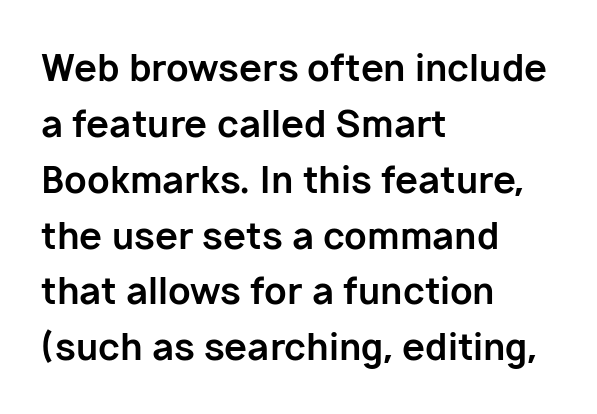
{"serif": "no", "italic": "no", "bold": "yes", "weight": "bold", "width": "normal", "stroke_contrast": "low", "x_height": "medium", "monospaced": "no", "underline": "no", "align": "left", "line_spacing": "normal", "line_spacing_ratio": 1.51, "letter_spacing": "normal", "letter_spacing_em": 0.0, "glyph_px": 37}
